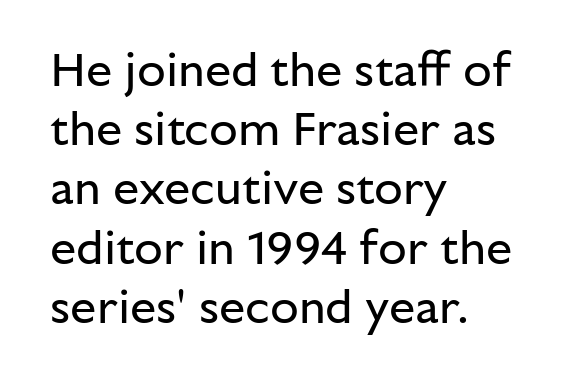
Standard letterfit; no display-style spreading of the glyphs. Type style note: lacks serifs. A quiet, ordinary-to-light weight characterises the typeface. The letters advance in unequal steps, a hallmark of proportional type. Beneath every word, the page is bare.
